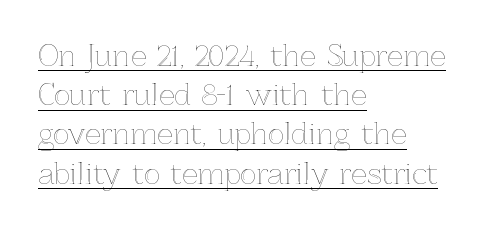
{"italic": "no", "width": "normal", "x_height": "medium", "monospaced": "no", "underline": "yes", "align": "left", "line_spacing": "normal", "line_spacing_ratio": 1.4, "letter_spacing": "normal", "letter_spacing_em": 0.0, "glyph_px": 28}
